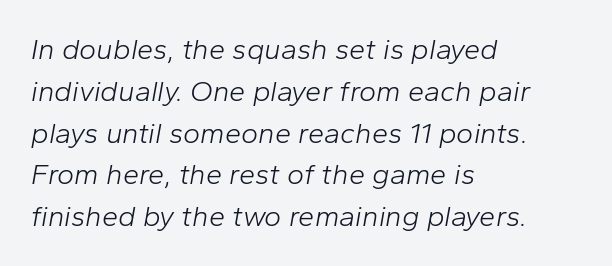
The font is comparable to plain body text, perhaps lighter. The gap between lines stays unmarked. Spacing between characters is what you'd get straight out of the box. The paragraph shown leans on its left margin. This is oblique type, the kind used for emphasis or titles. Is this a fixed-width face? No — the glyphs have proportional, varying widths.
